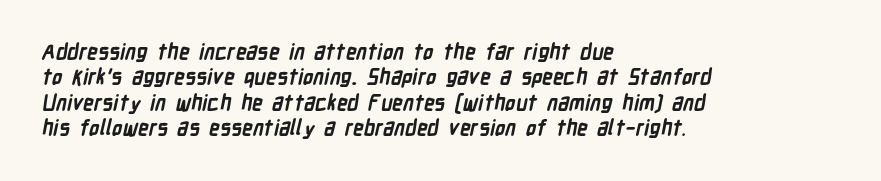
One-word summary of the alignment: left. A clean baseline with only descenders dipping below it. No extra tracking has been applied to these lines. Set as a true bold cut, around the 700 mark.
